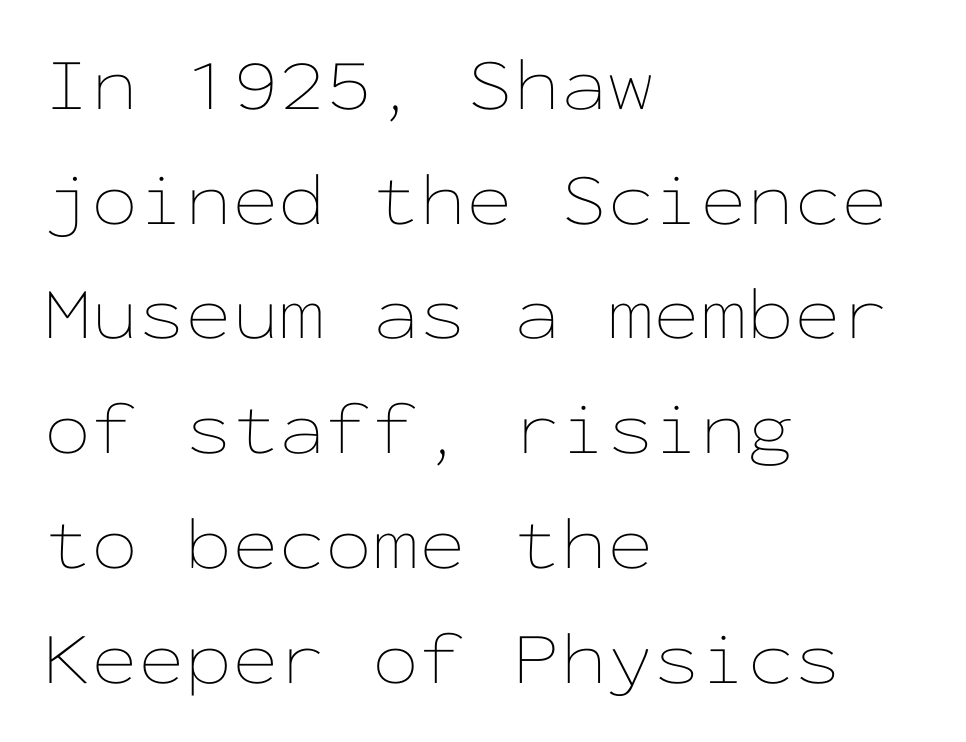
{"italic": "no", "bold": "no", "weight": "thin", "width": "wide", "stroke_contrast": "low", "x_height": "medium", "monospaced": "yes", "underline": "no", "align": "left", "line_spacing": "normal", "line_spacing_ratio": 1.53, "letter_spacing": "normal", "letter_spacing_em": 0.0, "glyph_px": 75}
